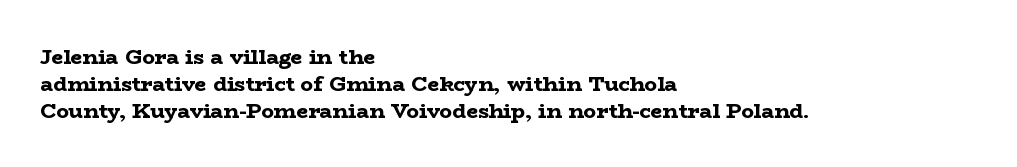
Q: Is the text bold? A: Yes.
Q: Is the text italic (slanted)? A: No, it is upright.
Q: Is the text underlined? A: No.
Q: How is the paragraph aligned? A: Left-aligned.
Q: Is the spacing between letters normal or unusually wide? A: Normal.
Q: Is the spacing between lines tight, normal or loose? A: Normal.
